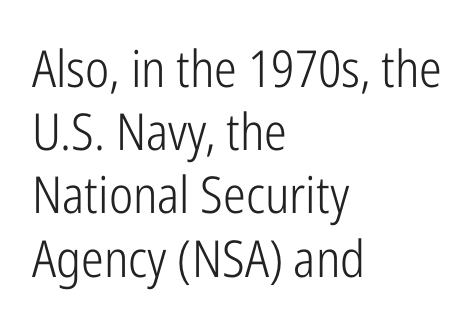
The image shows 51 px light, condensed sans-serif type, upright; set left-aligned, line spacing 1.24x, normal letter spacing, not underlined; low stroke contrast and a medium x-height.
